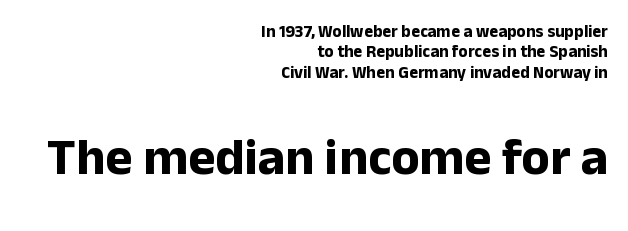
Q: Is the text bold? A: Yes.
Q: Is the text italic (slanted)? A: No, it is upright.
Q: Is the typeface a serif or a sans-serif typeface? A: Sans-serif.
Q: Is the text underlined? A: No.
Q: How is the paragraph aligned? A: Right-aligned.
Q: Is the spacing between letters normal or unusually wide? A: Normal.
Q: Which block of text is set in a larger size, the first (top) or the second (bottom)? A: The second (bottom) one.
Q: Width (condensed, normal, or wide)? A: Normal.
Q: Stroke contrast? A: Low.
Q: x-height? A: Medium.
Q: Monospaced? A: No.
